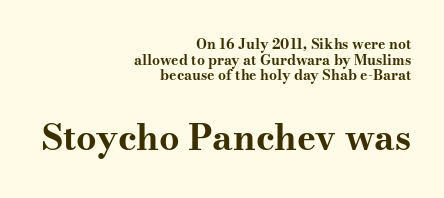
The image shows 36 px bold, wide serif type, upright; set right-aligned, tight line spacing (1.12x), normal letter spacing, not underlined; the second (bottom) block is 2.57x larger; medium stroke contrast and a small x-height.
